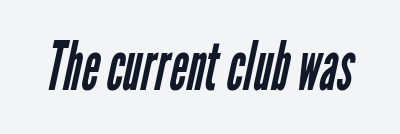
No extra ink here — the face is not bold. The gap between lines stays unmarked. Each letter keeps its own natural width here, so spacing adapts to shape. Does the type have serifs? No, each stem ends abruptly. The horizontal fit of the characters is conventional and even.
